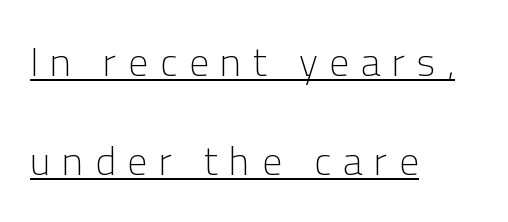
These lines are rendered in a variable-pitch font. The compositor pushed each line to the left boundary. Ink coverage per letter is moderate at most. The typography opts for an upright posture over an oblique one. The gaps between neighbouring characters are conspicuously large. Rows of type keep a wide berth in the vertical direction.
